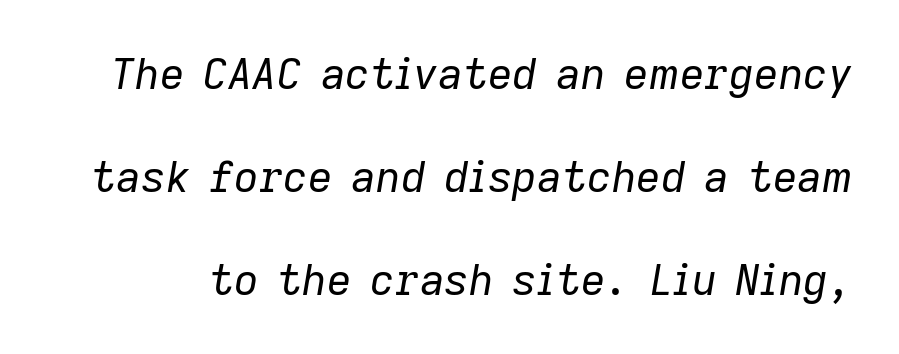
Q: Is the text bold? A: No.
Q: Is the text italic (slanted)? A: Yes, it leans right by about 9 degrees.
Q: Is the text underlined? A: No.
Q: Is the spacing between letters normal or unusually wide? A: Normal.
Q: Is the spacing between lines tight, normal or loose? A: Loose.
Q: Width (condensed, normal, or wide)? A: Normal.
Q: Stroke contrast? A: Low.
Q: x-height? A: Medium.
Q: Monospaced? A: No.
